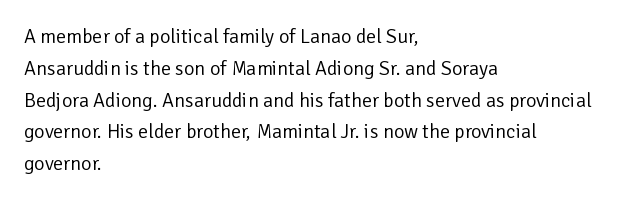
Q: Is the text bold? A: No.
Q: Is the text italic (slanted)? A: No, it is upright.
Q: Is the text underlined? A: No.
Q: How is the paragraph aligned? A: Left-aligned.
Q: Is the spacing between letters normal or unusually wide? A: Normal.
Q: Is the spacing between lines tight, normal or loose? A: Normal.
